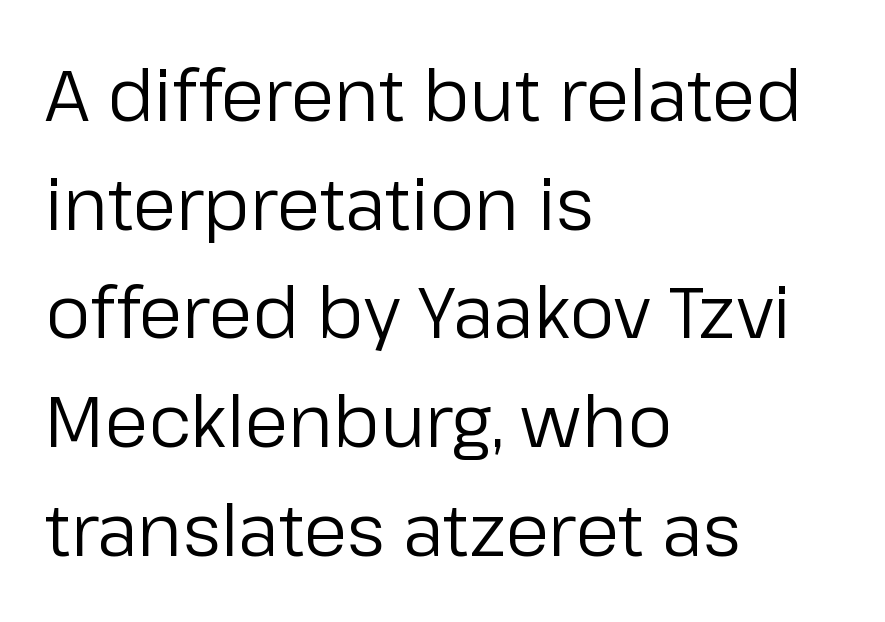
Examine the stroke ends and you'll find no serifs. This sample uses an upright cut, with every glyph sitting square on the baseline. Reading down the block, your eye returns to a fixed left position each line. This sample has the flowing, uneven cadence of proportional lettering.
